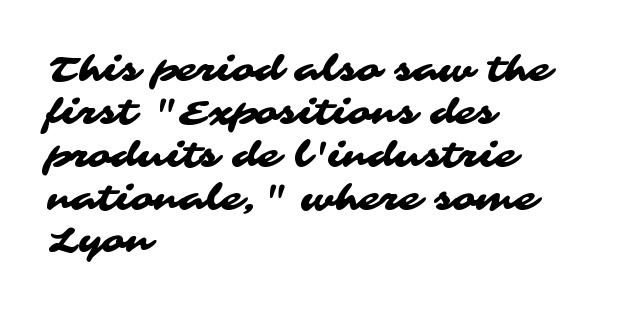
{"serif": "no", "width": "wide", "stroke_contrast": "medium", "x_height": "medium", "monospaced": "no", "underline": "no", "align": "left", "line_spacing": "normal", "line_spacing_ratio": 1.26, "letter_spacing": "normal", "letter_spacing_em": 0.0, "glyph_px": 34}
